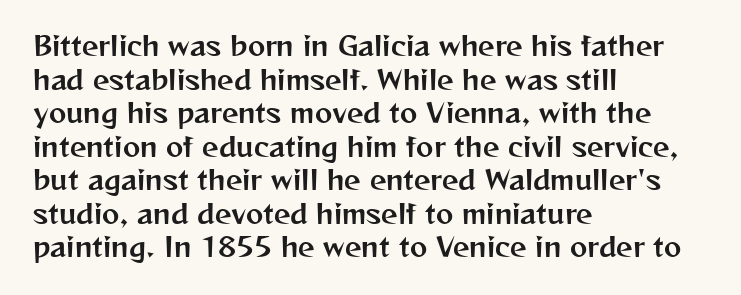
The image shows 26 px text type, upright; set left-aligned, normal line spacing (1.29x), normal letter spacing, not underlined.
